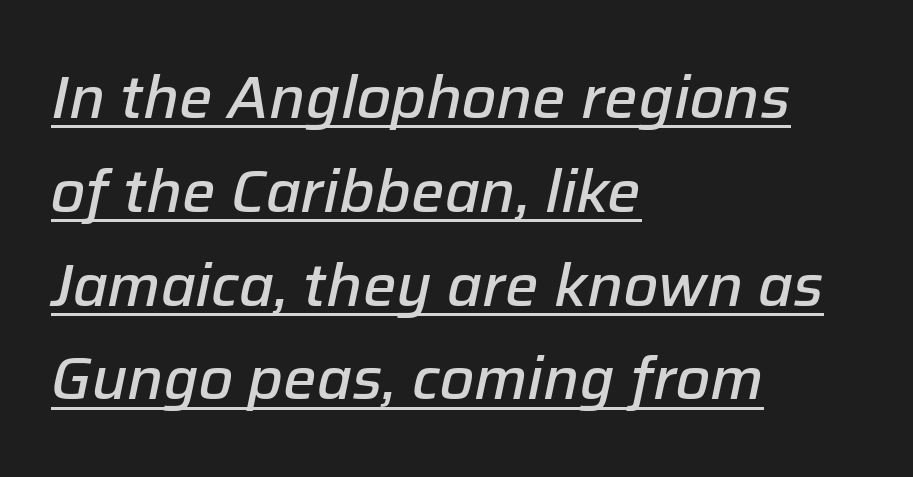
Do the characters align in a grid? No, the font is proportional. Somebody hit Ctrl+U on this one — the words are underlined. The rendering anchors every line to the left-hand side. You could call the tracking neutral — neither tight nor loose.
